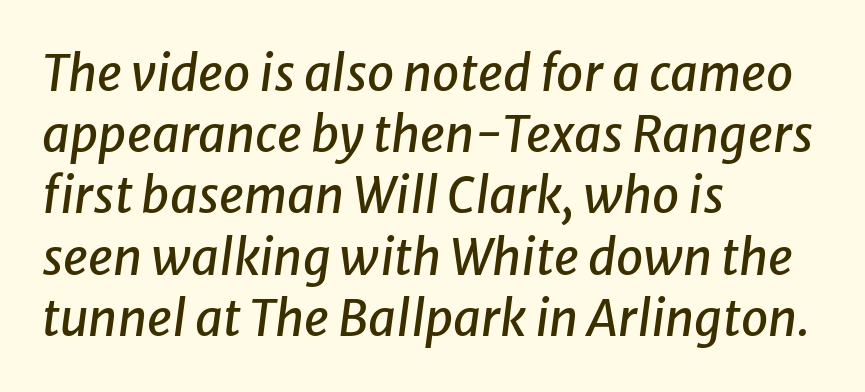
{"italic": "yes", "lean": "right", "slant_degrees": 8, "width": "normal", "stroke_contrast": "low", "x_height": "medium", "monospaced": "no", "underline": "no", "align": "left", "line_spacing": "normal", "line_spacing_ratio": 1.25, "letter_spacing": "normal", "letter_spacing_em": 0.0, "glyph_px": 49}
